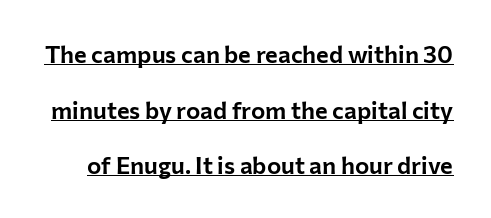
The image shows 24 px text type, upright; set loose line spacing (2.32x), normal letter spacing, underlined.
